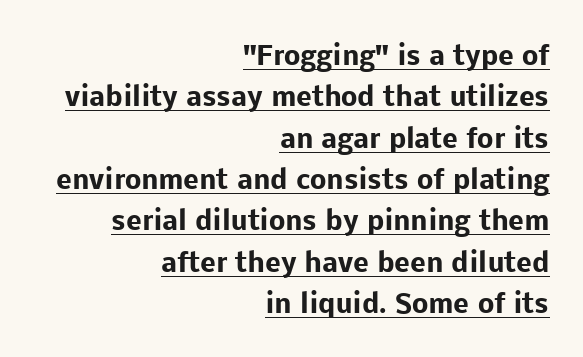
Q: Is the text bold? A: Yes.
Q: Is the text italic (slanted)? A: No, it is upright.
Q: Is the text underlined? A: Yes.
Q: How is the paragraph aligned? A: Right-aligned.
Q: Is the spacing between letters normal or unusually wide? A: Normal.
Q: Is the spacing between lines tight, normal or loose? A: Normal.
